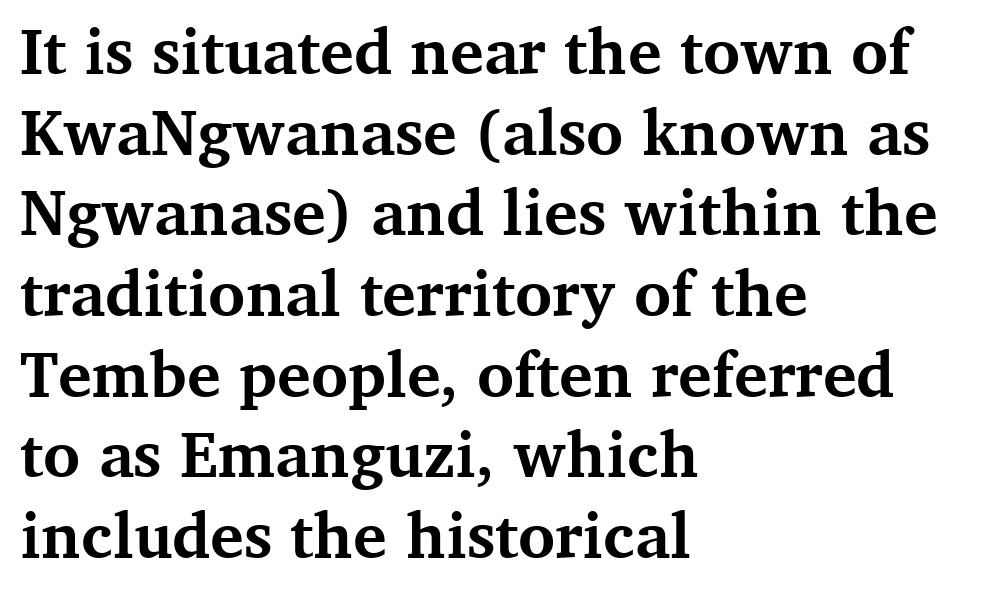
Q: Is the text bold? A: Yes.
Q: Is the text italic (slanted)? A: No, it is upright.
Q: Is the typeface a serif or a sans-serif typeface? A: Serif.
Q: Is the text underlined? A: No.
Q: How is the paragraph aligned? A: Left-aligned.
Q: Is the spacing between letters normal or unusually wide? A: Normal.
Q: Is the spacing between lines tight, normal or loose? A: Normal.
Q: Width (condensed, normal, or wide)? A: Normal.
Q: Stroke contrast? A: Medium.
Q: x-height? A: Medium.
Q: Monospaced? A: No.
